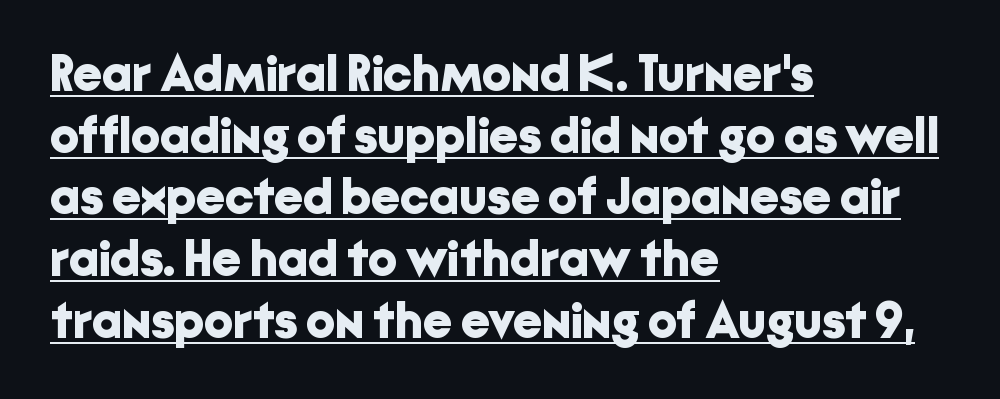
The image shows 51 px bold sans-serif type, upright; set left-aligned, line spacing 1.21x, normal letter spacing, underlined; low stroke contrast and a medium x-height.
